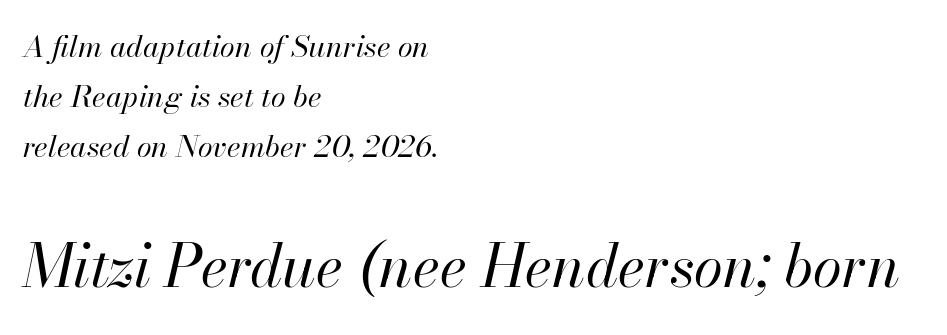
Q: Is the text bold? A: No.
Q: Is the text italic (slanted)? A: Yes, it leans right by about 13 degrees.
Q: Is the text underlined? A: No.
Q: How is the paragraph aligned? A: Left-aligned.
Q: Is the spacing between letters normal or unusually wide? A: Normal.
Q: Is the spacing between lines tight, normal or loose? A: Normal.
Q: Which block of text is set in a larger size, the first (top) or the second (bottom)? A: The second (bottom) one.
Q: Width (condensed, normal, or wide)? A: Normal.
Q: Stroke contrast? A: High.
Q: x-height? A: Small.
Q: Monospaced? A: No.
